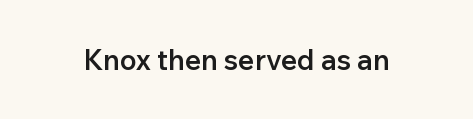
A bit beefed up — I'd call it semibold rather than bold. Look at the tracking — it's just the regular setting, nothing added. The space beneath each line is pristine and unruled. Varying glyph widths throughout — classic text-font behaviour. Typographically, this falls in the sans-serif category.
